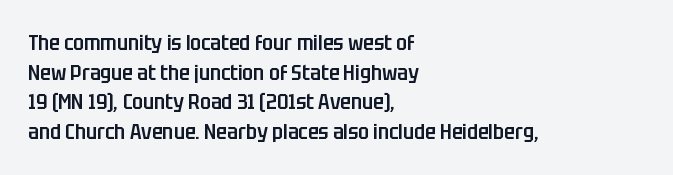
{"italic": "no", "bold": "semi", "underline": "no", "align": "left", "line_spacing": "normal", "line_spacing_ratio": 1.35, "letter_spacing": "normal", "letter_spacing_em": 0.0, "glyph_px": 22}
